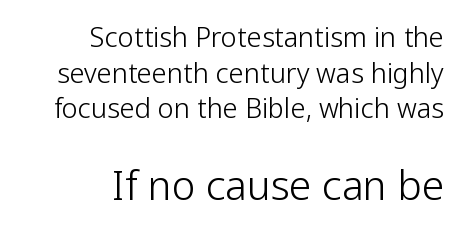
{"serif": "no", "italic": "no", "bold": "no", "weight": "light", "width": "normal", "stroke_contrast": "low", "x_height": "medium", "monospaced": "no", "underline": "no", "align": "right", "line_spacing": "normal", "line_spacing_ratio": 1.32, "letter_spacing": "normal", "letter_spacing_em": 0.0, "larger_block": "second", "size_ratio": 1.48, "glyph_px": 40}
